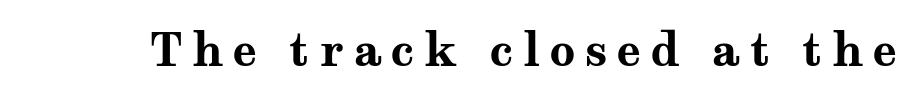
The image shows 45 px bold, wide serif type, upright; set unusually wide letter spacing (+0.21 em), not underlined; medium stroke contrast and a medium x-height.
